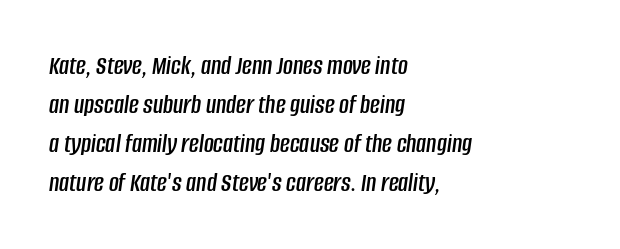
The image shows 27 px text type, italic (leaning right); set left-aligned, normal line spacing (1.44x), normal letter spacing, not underlined.
